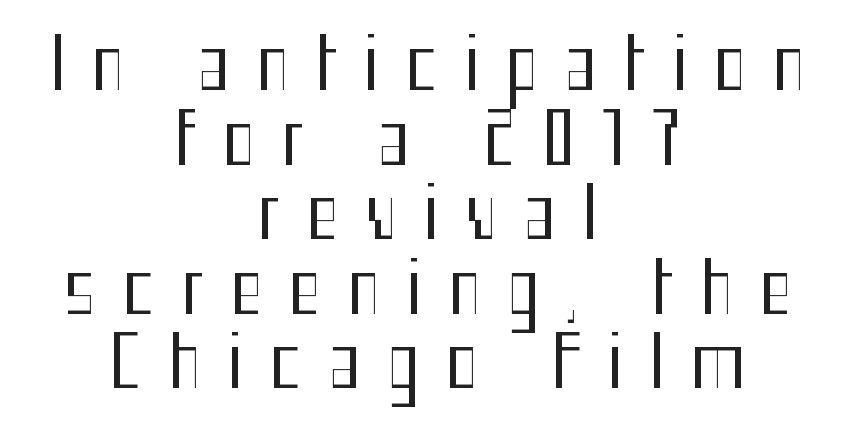
Check the space under the baseline: it is left empty. Does the copy run flush right? No — it is centered line by line. Unbolded letterforms with no extra heft. In terms of letterspacing, this is a distinctly airy, spread setting.
